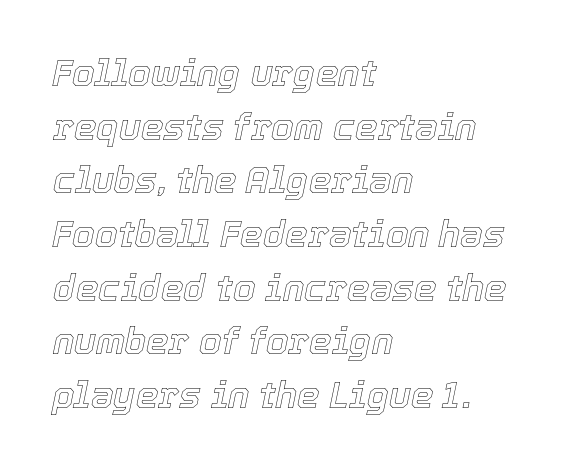
Q: Is the text italic (slanted)? A: Yes, it leans right by about 12 degrees.
Q: Is the text underlined? A: No.
Q: How is the paragraph aligned? A: Left-aligned.
Q: Is the spacing between letters normal or unusually wide? A: Normal.
Q: Is the spacing between lines tight, normal or loose? A: Normal.
Q: Width (condensed, normal, or wide)? A: Normal.
Q: x-height? A: Medium.
Q: Monospaced? A: No.
